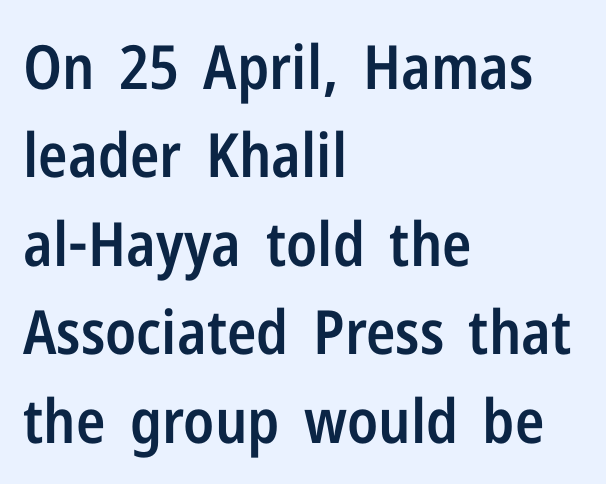
The image shows 61 px semibold, condensed sans-serif type, upright; set left-aligned, normal line spacing (1.45x), normal letter spacing, not underlined; low stroke contrast and a medium x-height.
